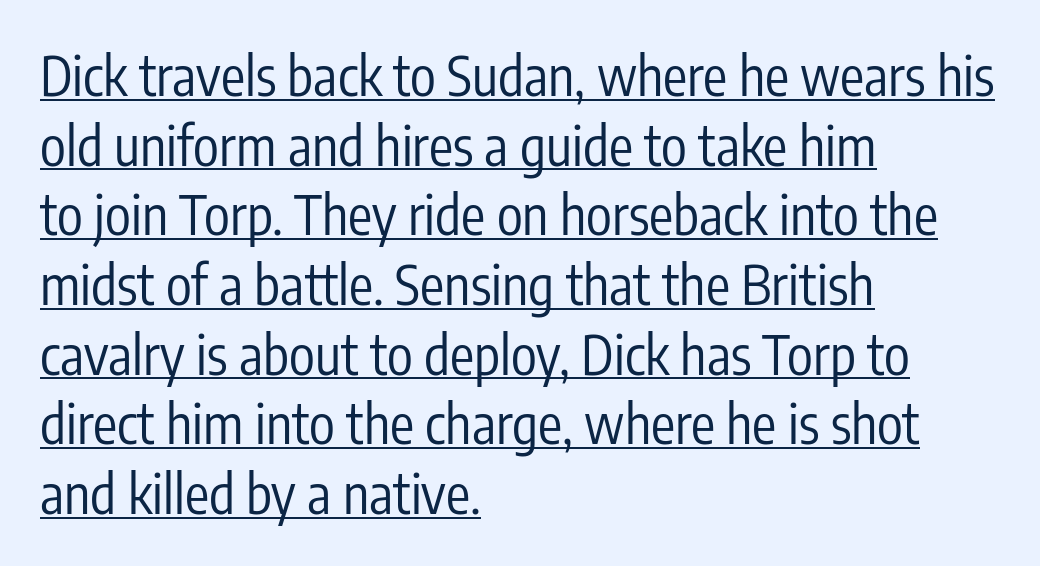
{"serif": "no", "italic": "no", "bold": "no", "weight": "regular", "width": "condensed", "stroke_contrast": "low", "x_height": "medium", "monospaced": "no", "underline": "yes", "align": "left", "line_spacing": "normal", "line_spacing_ratio": 1.29, "letter_spacing": "normal", "letter_spacing_em": 0.0, "glyph_px": 54}
